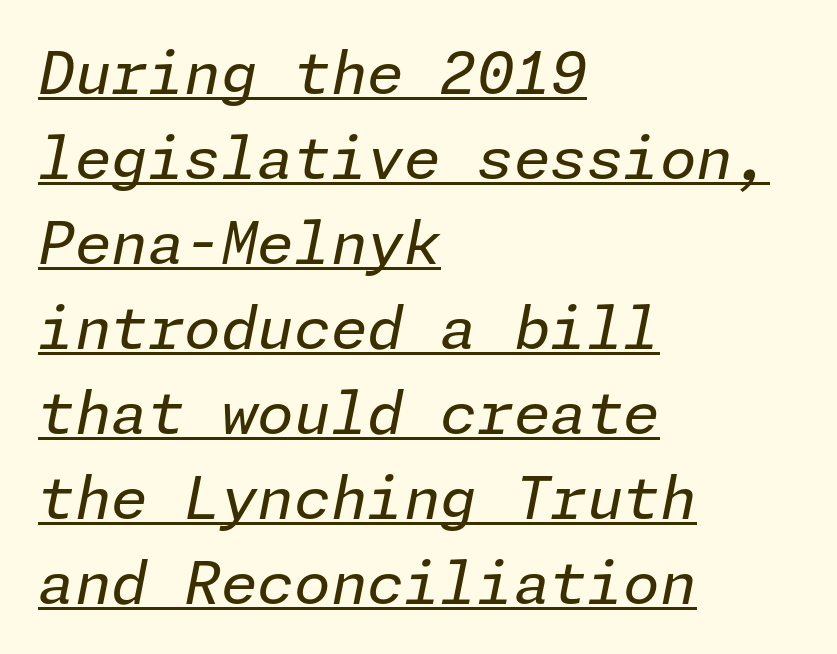
Interline gaps are of average width in this sample. The lettering is marked with a stroke running underneath it. Look at the tracking — it's just the regular setting, nothing added. Notice how the stems are inclined rather than vertical — that's the hallmark of italics.
